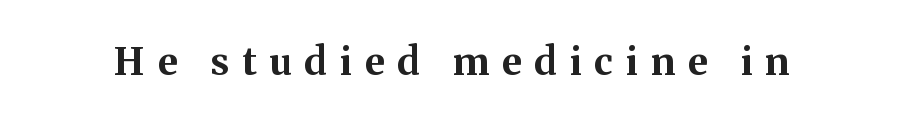
The image shows 38 px bold serif type, upright; set unusually wide letter spacing (+0.34 em), not underlined; medium stroke contrast and a medium x-height.
